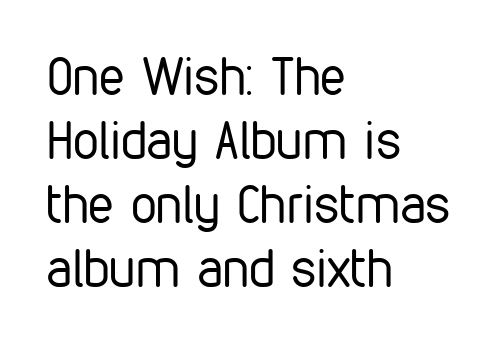
The image shows 52 px regular-weight, condensed sans-serif type, upright; set left-aligned, line spacing 1.23x, normal letter spacing, not underlined; low stroke contrast and a medium x-height.
